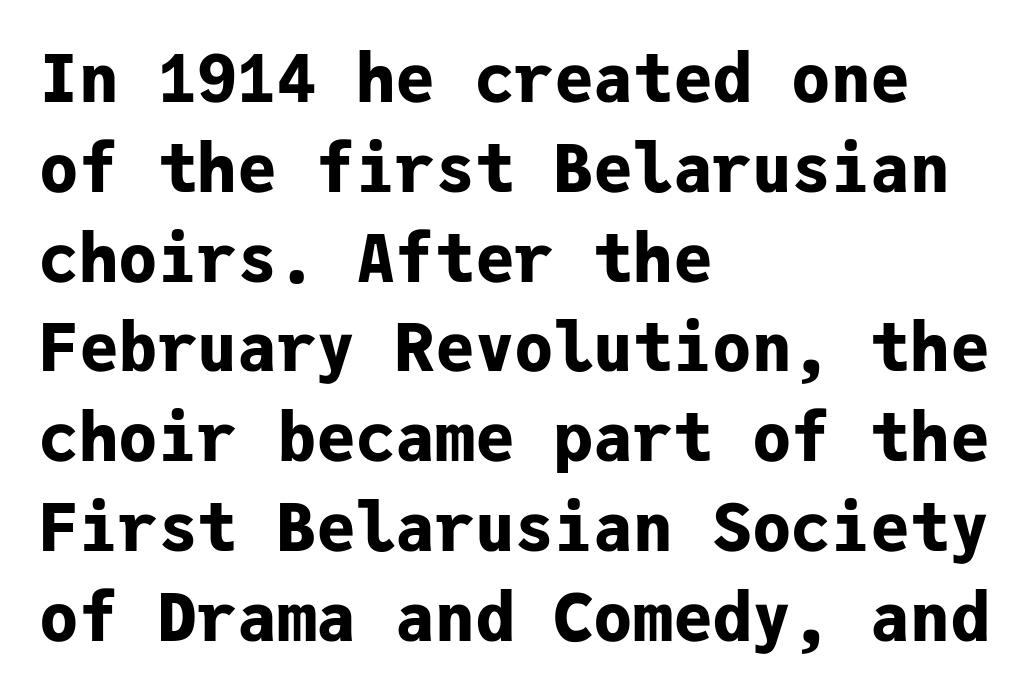
{"serif": "no", "italic": "no", "bold": "yes", "weight": "bold", "width": "normal", "stroke_contrast": "low", "x_height": "medium", "monospaced": "yes", "underline": "no", "align": "left", "line_spacing": "normal", "line_spacing_ratio": 1.36, "letter_spacing": "normal", "letter_spacing_em": 0.0, "glyph_px": 66}
